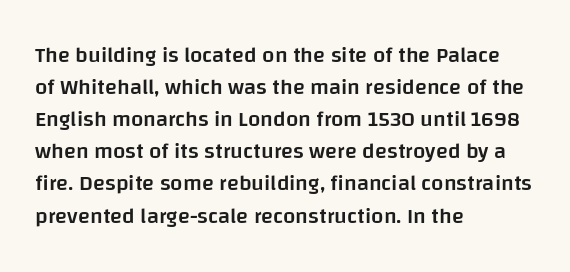
The image shows 22 px text type, upright; set left-aligned, normal line spacing (1.46x), normal letter spacing, not underlined.
